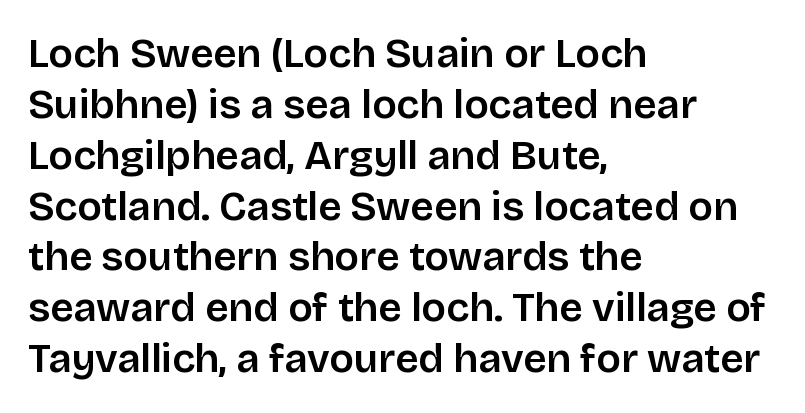
{"serif": "no", "italic": "no", "bold": "semi", "weight": "semibold", "width": "normal", "stroke_contrast": "low", "x_height": "large", "monospaced": "no", "underline": "no", "align": "left", "line_spacing_ratio": 1.24, "letter_spacing": "normal", "letter_spacing_em": 0.0, "glyph_px": 41}
